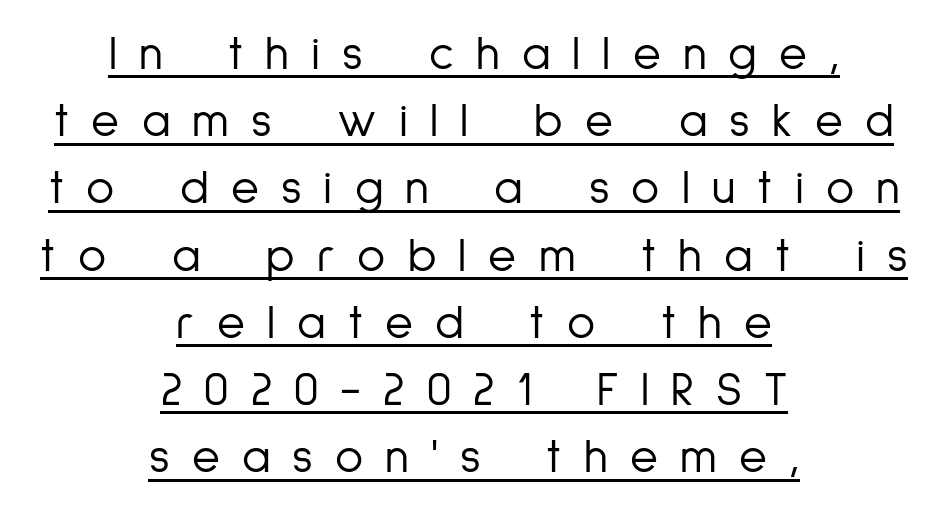
{"serif": "no", "italic": "no", "bold": "no", "weight": "light", "width": "condensed", "stroke_contrast": "low", "x_height": "medium", "monospaced": "no", "underline": "yes", "align": "center", "line_spacing": "normal", "line_spacing_ratio": 1.4, "letter_spacing": "wide", "letter_spacing_em": 0.46, "glyph_px": 48}
